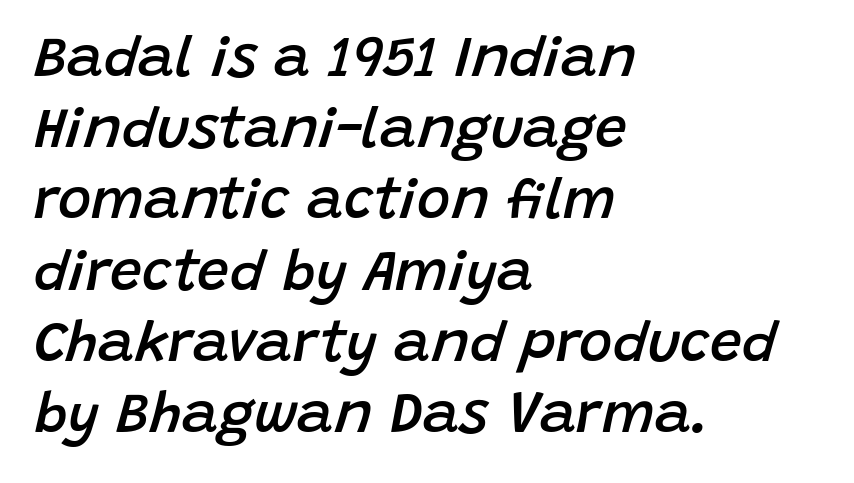
The designer left line spacing at the default. Summary of weight: moderately heavy, a semibold. The specimen omits any rule beneath the text block's lines. Caption: standard tracking, unaltered. A typesetter would call this proportional, since set widths differ per character.
